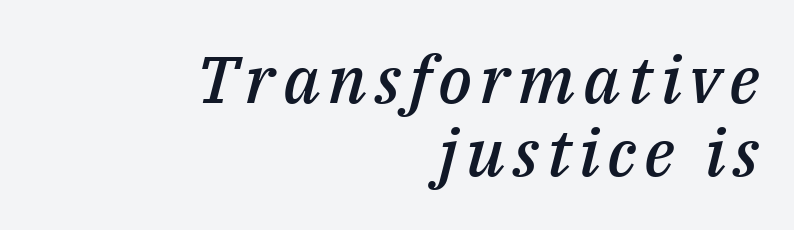
Rendered with sloped, italic letterforms. Leading: reduced. Line ends are locked; line starts wander. Descenders are the only things crossing below the line.
